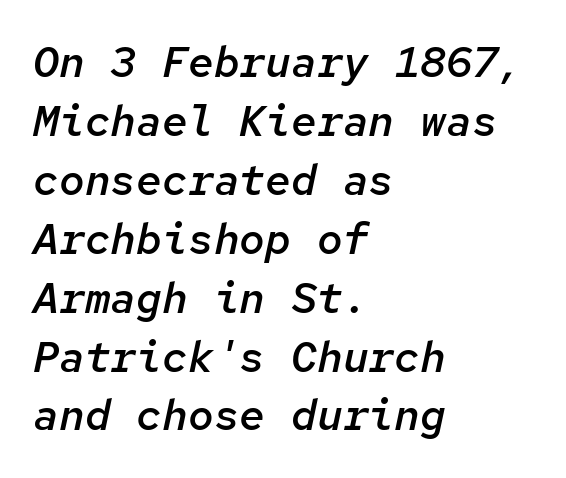
Bare-footed words on every line. Fixed-width glyphs throughout — classic coding-font behaviour. The rag falls on the right side of this text block. The tracking reads as untouched default to a designer's eye. Leading: standard.
